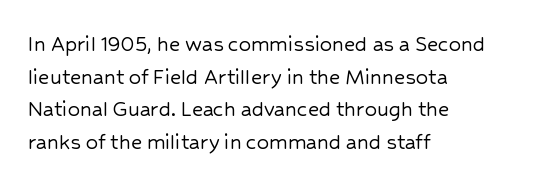
Q: Is the text italic (slanted)? A: No, it is upright.
Q: Is the text underlined? A: No.
Q: How is the paragraph aligned? A: Left-aligned.
Q: Is the spacing between letters normal or unusually wide? A: Normal.
Q: Is the spacing between lines tight, normal or loose? A: Normal.
